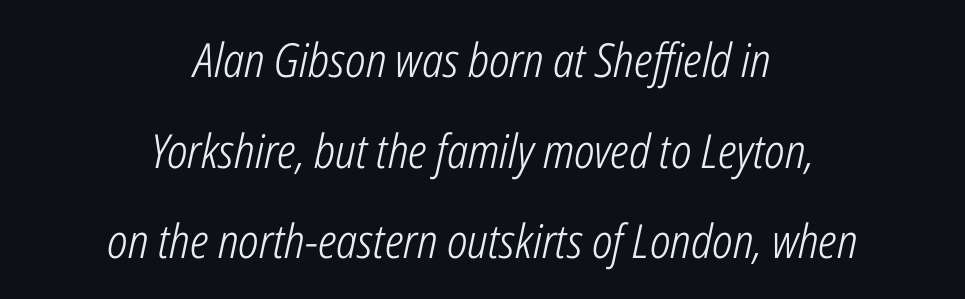
Q: Is the text bold? A: No.
Q: Is the text italic (slanted)? A: Yes, it leans right by about 12 degrees.
Q: Is the text underlined? A: No.
Q: How is the paragraph aligned? A: Centered.
Q: Is the spacing between letters normal or unusually wide? A: Normal.
Q: Is the spacing between lines tight, normal or loose? A: Loose.
Q: Width (condensed, normal, or wide)? A: Condensed.
Q: Stroke contrast? A: Low.
Q: x-height? A: Medium.
Q: Monospaced? A: No.
